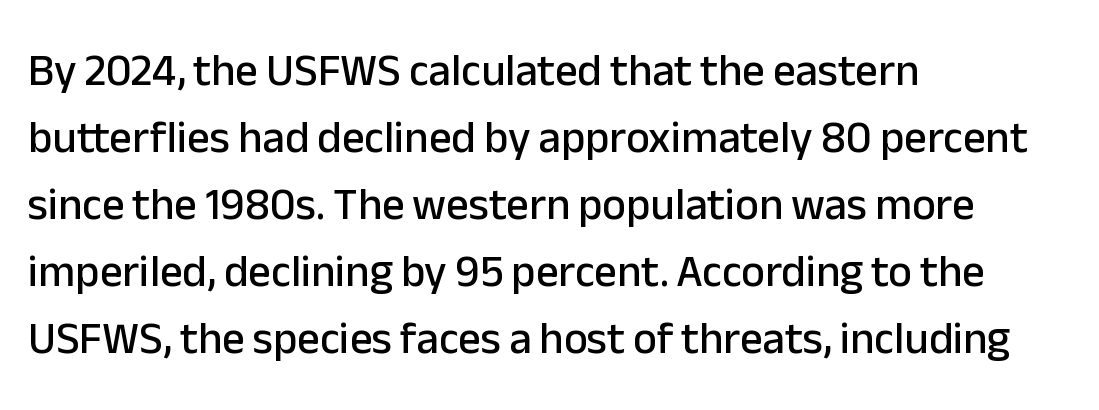
Q: Is the text italic (slanted)? A: No, it is upright.
Q: Is the typeface a serif or a sans-serif typeface? A: Sans-serif.
Q: Is the text underlined? A: No.
Q: How is the paragraph aligned? A: Left-aligned.
Q: Is the spacing between letters normal or unusually wide? A: Normal.
Q: Is the spacing between lines tight, normal or loose? A: Normal.
Q: Width (condensed, normal, or wide)? A: Normal.
Q: Stroke contrast? A: Low.
Q: x-height? A: Medium.
Q: Monospaced? A: No.
